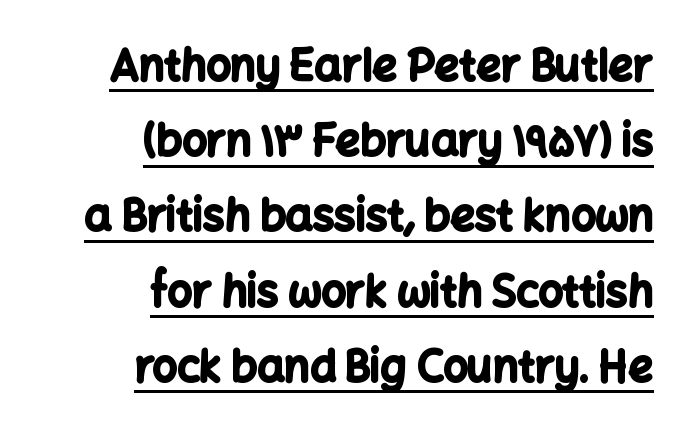
{"serif": "no", "italic": "no", "bold": "yes", "weight": "bold", "width": "normal", "stroke_contrast": "low", "x_height": "medium", "monospaced": "no", "underline": "yes", "align": "right", "line_spacing_ratio": 1.75, "letter_spacing": "normal", "letter_spacing_em": 0.0, "glyph_px": 43}
